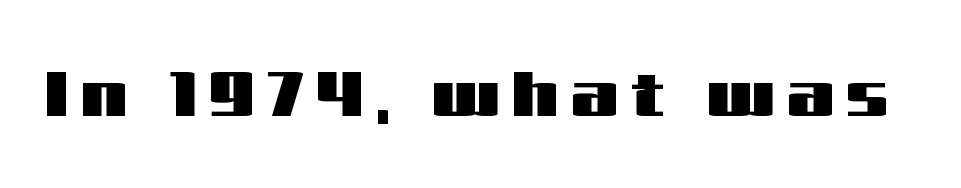
The designer went with a sans here, leaving each stem footless. Do the characters align in a grid? No, the font is proportional. The letters stand upright; this is a roman face. Quick note: underline off.
